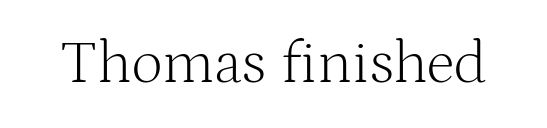
The image shows 61 px light serif type, upright; set normal letter spacing, not underlined; medium stroke contrast and a medium x-height.
